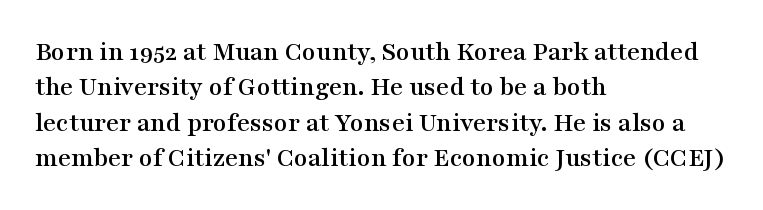
The lettering stays uniformly vertical, giving the passage a roman look. To sum up the face: it has serifs. Layout note: lines flush left. The passage shown is not underscored anywhere.
